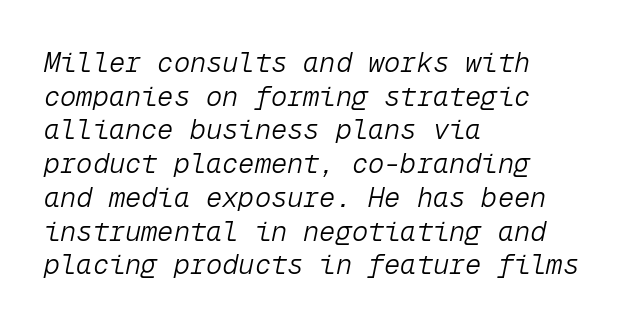
{"italic": "yes", "lean": "right", "slant_degrees": 12, "bold": "no", "underline": "no", "align": "left", "line_spacing": "normal", "line_spacing_ratio": 1.25, "letter_spacing": "normal", "letter_spacing_em": 0.0, "glyph_px": 27}
